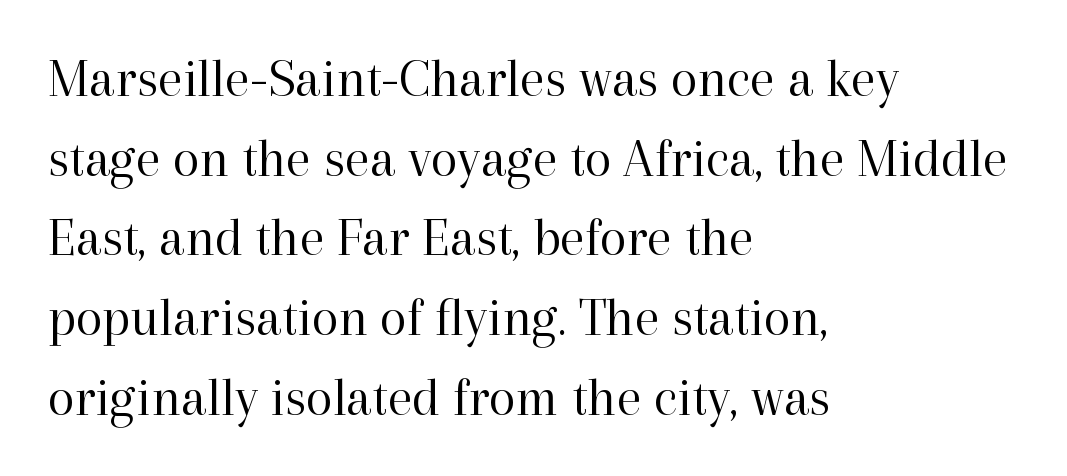
{"serif": "yes", "italic": "no", "bold": "no", "weight": "regular", "width": "normal", "stroke_contrast": "high", "x_height": "medium", "monospaced": "no", "underline": "no", "align": "left", "line_spacing": "normal", "line_spacing_ratio": 1.45, "letter_spacing": "normal", "letter_spacing_em": 0.0, "glyph_px": 55}
